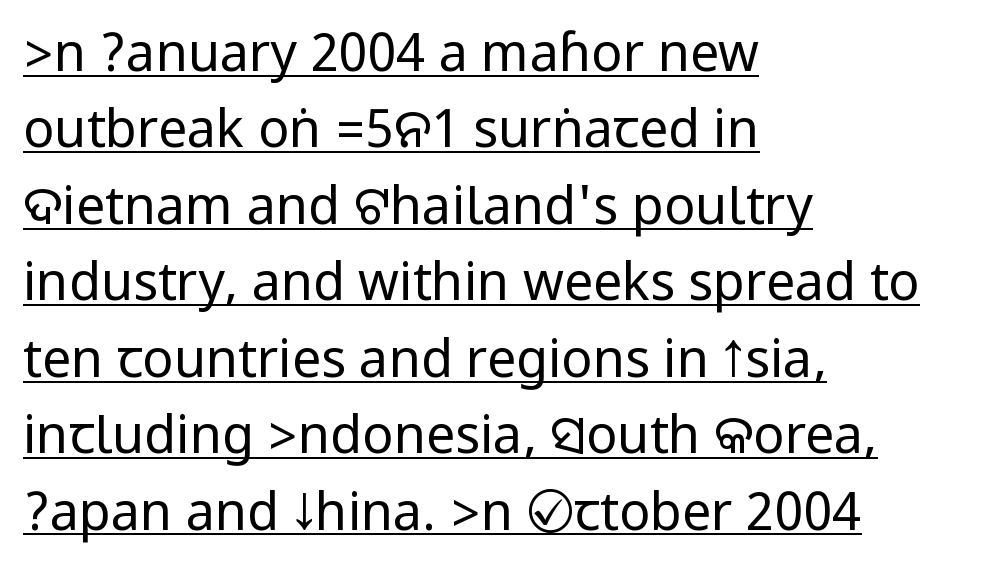
The image shows 52 px regular-weight, condensed sans-serif type, upright; set left-aligned, normal line spacing (1.47x), normal letter spacing, underlined; low stroke contrast.
